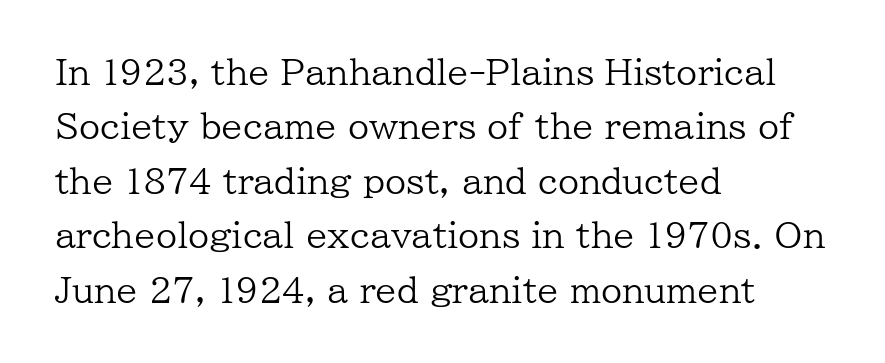
{"serif": "yes", "italic": "no", "bold": "no", "weight": "regular", "width": "normal", "stroke_contrast": "low", "x_height": "medium", "monospaced": "no", "underline": "no", "align": "left", "line_spacing": "normal", "line_spacing_ratio": 1.6, "letter_spacing": "normal", "letter_spacing_em": 0.0, "glyph_px": 34}
